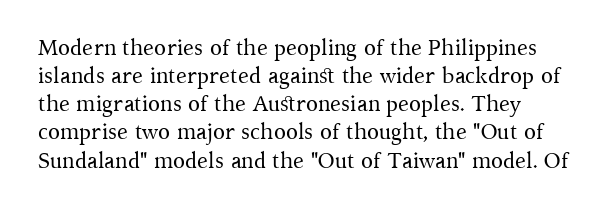
{"italic": "no", "bold": "no", "underline": "no", "line_spacing": "normal", "line_spacing_ratio": 1.28, "letter_spacing": "normal", "letter_spacing_em": 0.0, "glyph_px": 22}
